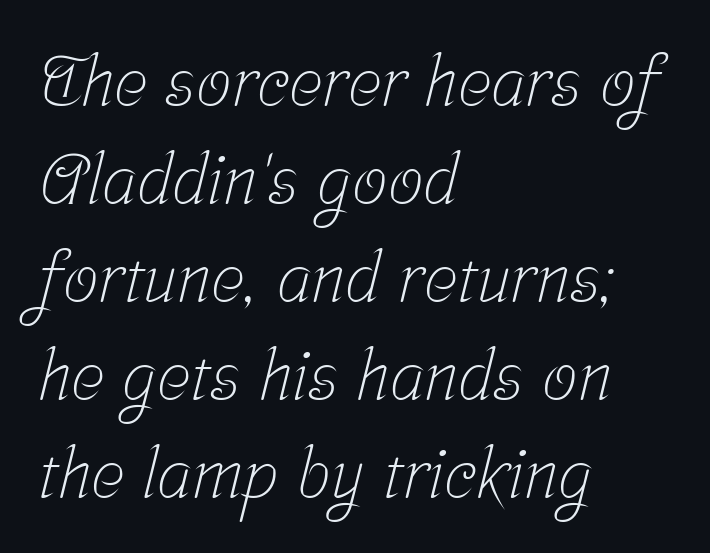
Each stroke keeps to a modest, everyday thickness or less. The designer left line spacing at the default. Note: serifs present on the glyphs. Decoration check: the copy has no underline. These lines keep a tight, regular rhythm from letter to letter. Is this a fixed-width face? No — the glyphs have proportional, varying widths.
